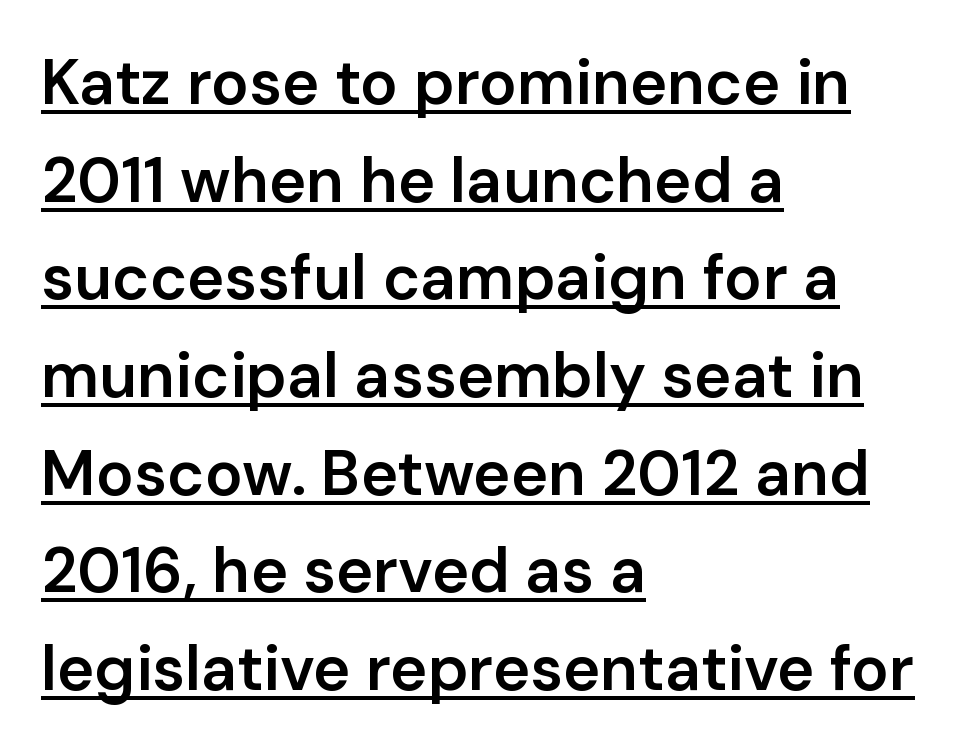
Tall strokes in this sample are plumb rather than angled. Are there feet on the stems? There aren't — it's a sans. Does the copy run flush right? No — it runs flush left. Quick note: underline on.
